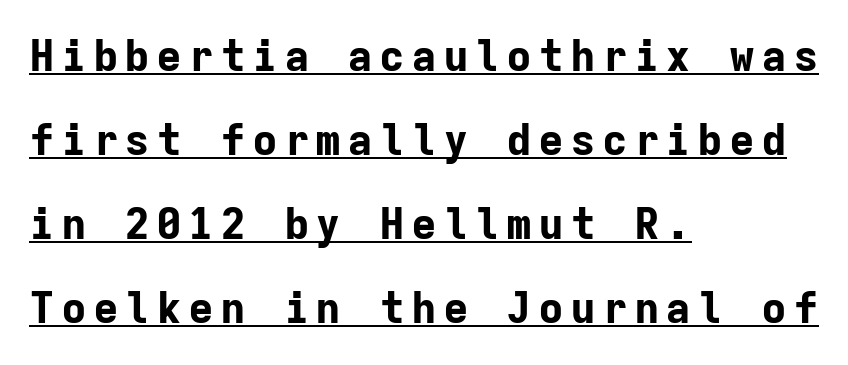
This is roman type, the default non-slanted kind. Compared with a centered layout, this one pins lines to the left instead. Each line of the rendering has a horizontal stroke beneath the glyphs. Vertically, the passage feels expansive, rows floating well apart. The glyphs in this specimen are sans serif.
